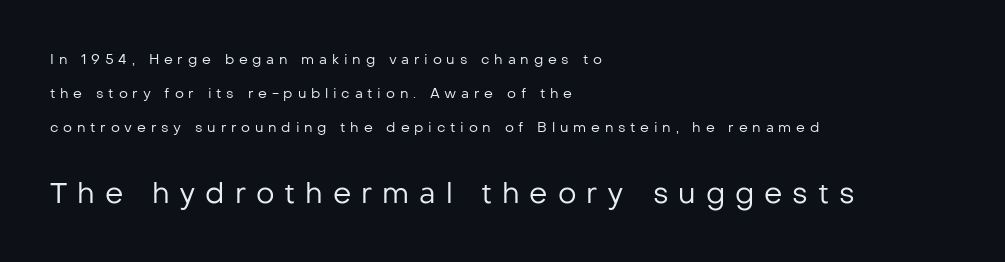
Stems here are at most as thick as an everyday book face. The face used here appears at its bigger size in the lower chunk. What's the leading like? Stretched, with rows far apart. Tracking value appears strongly positive — letters spread wide.
